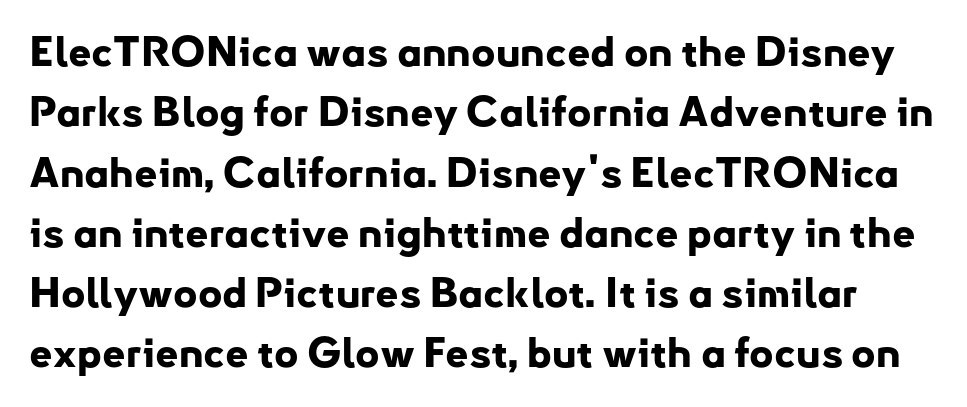
{"serif": "no", "italic": "no", "bold": "yes", "weight": "bold", "width": "normal", "stroke_contrast": "low", "x_height": "small", "monospaced": "no", "underline": "no", "line_spacing": "normal", "line_spacing_ratio": 1.47, "letter_spacing": "normal", "letter_spacing_em": 0.0, "glyph_px": 41}
